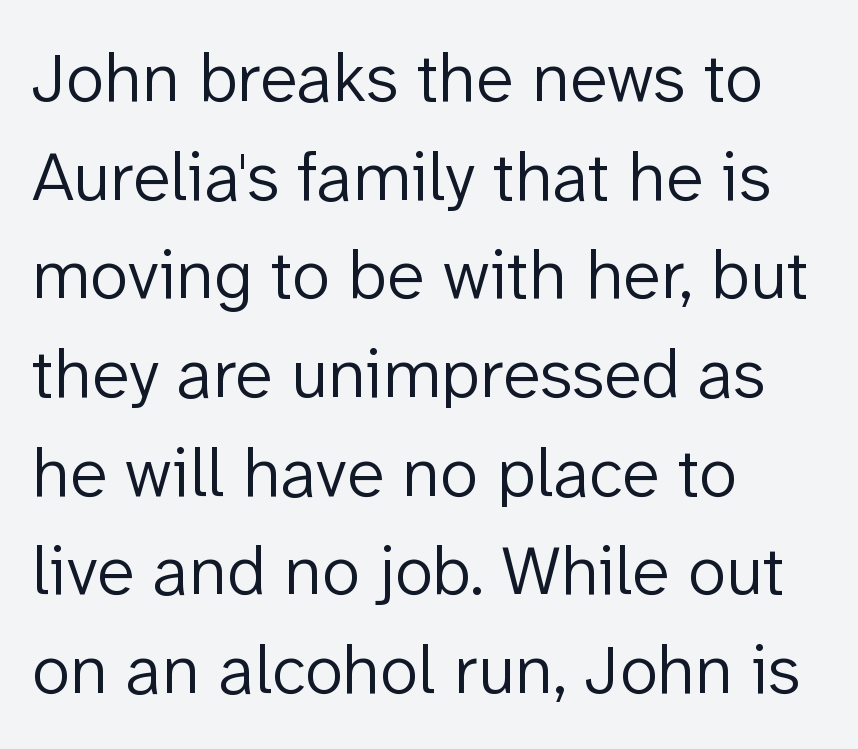
Each new line begins a customary step beneath the previous one. Ink coverage per letter is moderate at most. Do the letters lean? They stand straight. These lines are rendered in a variable-pitch font. The passage is arranged the way most books set body copy — flush left. No extra tracking has been applied to these lines.
